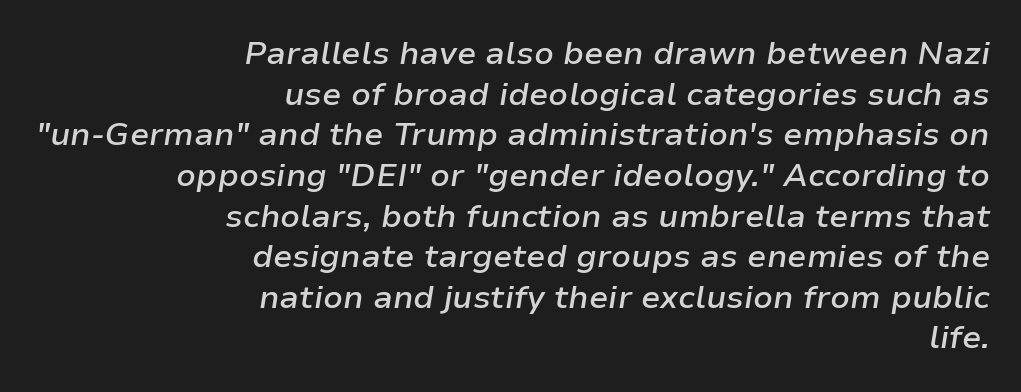
Q: Is the text bold? A: Semi-bold.
Q: Is the text italic (slanted)? A: Yes, it leans right by about 9 degrees.
Q: Is the text underlined? A: No.
Q: How is the paragraph aligned? A: Right-aligned.
Q: Is the spacing between letters normal or unusually wide? A: Normal.
Q: Is the spacing between lines tight, normal or loose? A: Normal.
Q: Width (condensed, normal, or wide)? A: Normal.
Q: Stroke contrast? A: Low.
Q: x-height? A: Medium.
Q: Monospaced? A: No.
